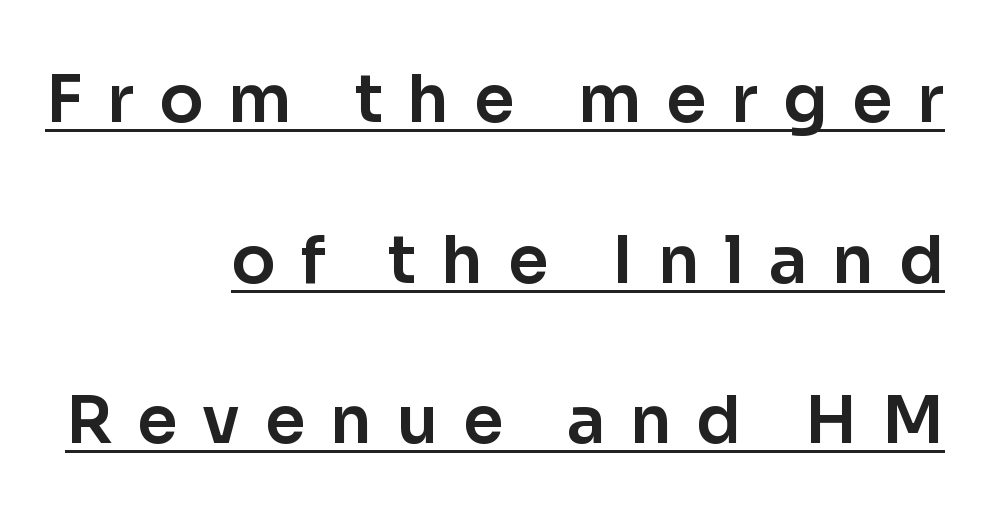
{"serif": "no", "italic": "no", "width": "normal", "stroke_contrast": "low", "x_height": "medium", "monospaced": "no", "underline": "yes", "align": "right", "line_spacing": "loose", "line_spacing_ratio": 2.47, "letter_spacing": "wide", "letter_spacing_em": 0.38, "glyph_px": 65}
